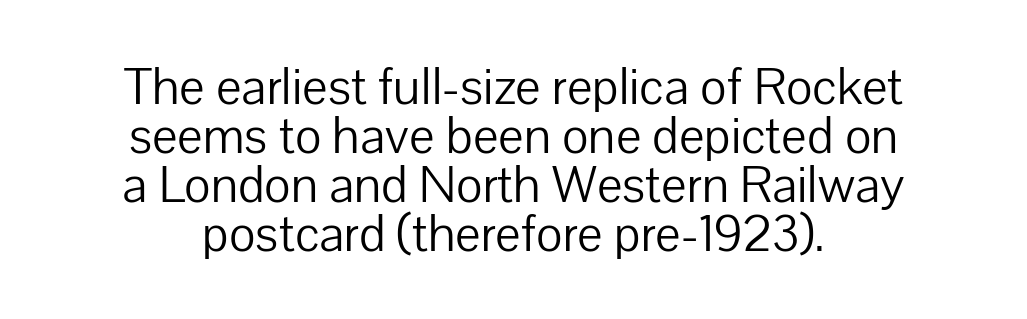
The image shows 51 px light sans-serif type, upright; set centered, tight line spacing (0.96x), normal letter spacing, not underlined; low stroke contrast and a medium x-height.
